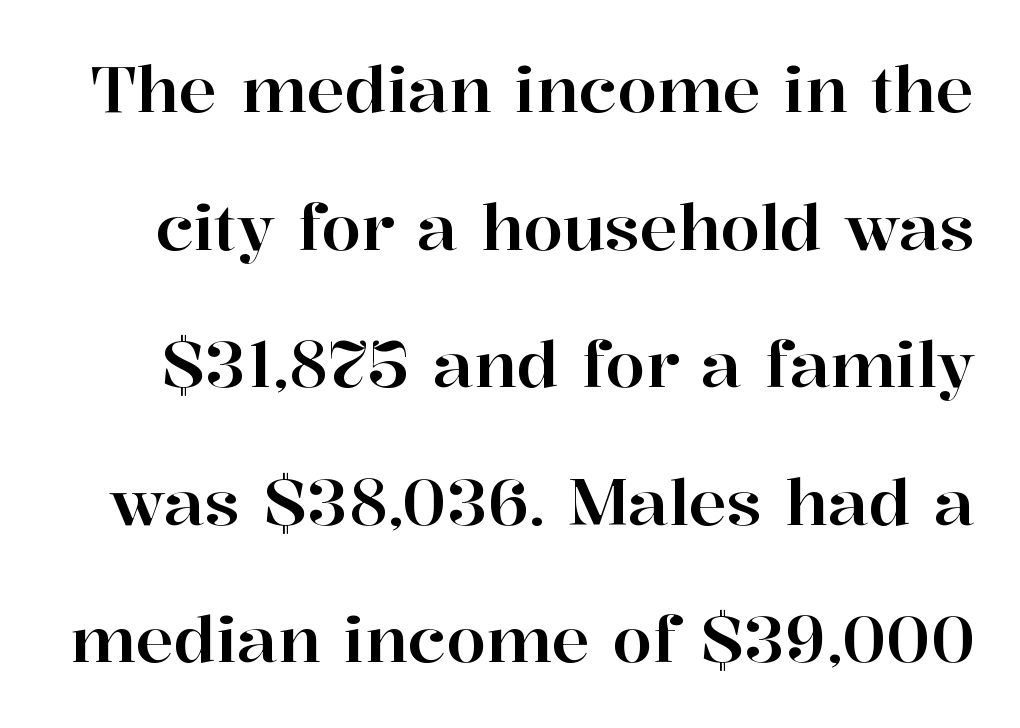
The letters carry serifs — small finishing strokes at the ends of their stems. Do the characters align in a grid? No, the font is proportional. The letterforms sit shoulder to shoulder at normal distance. Whoever set this chose breathing room over compactness in the vertical rhythm. Beneath every word, the page is bare.
